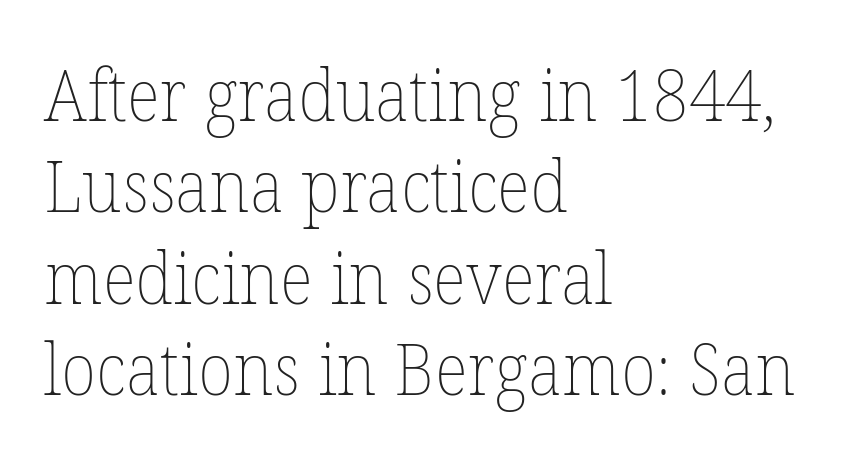
{"italic": "no", "bold": "no", "weight": "thin", "width": "normal", "stroke_contrast": "low", "x_height": "medium", "monospaced": "no", "underline": "no", "align": "left", "line_spacing": "normal", "line_spacing_ratio": 1.27, "letter_spacing": "normal", "letter_spacing_em": 0.0, "glyph_px": 72}
